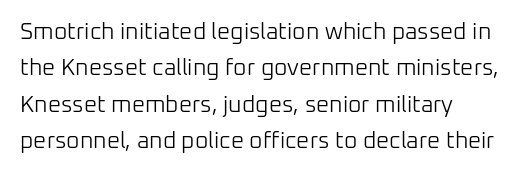
Compared with typical paragraphs, the rows here are spaced about the same. The letterforms sit at book weight or below. Ascenders rise straight up at ninety degrees. The lines are quadded left. Check the space under the baseline: it is left empty. Tracking value appears to be zero — textbook default spacing.
